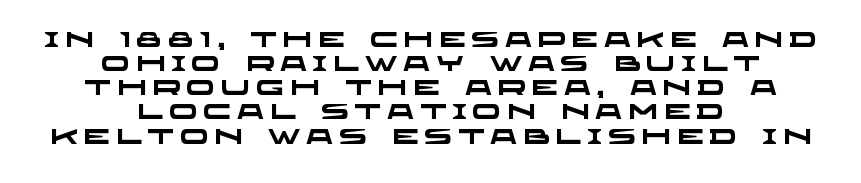
Q: Is the text bold? A: Yes.
Q: Is the text underlined? A: No.
Q: How is the paragraph aligned? A: Centered.
Q: Is the spacing between letters normal or unusually wide? A: Unusually wide.
Q: Is the spacing between lines tight, normal or loose? A: Tight.
